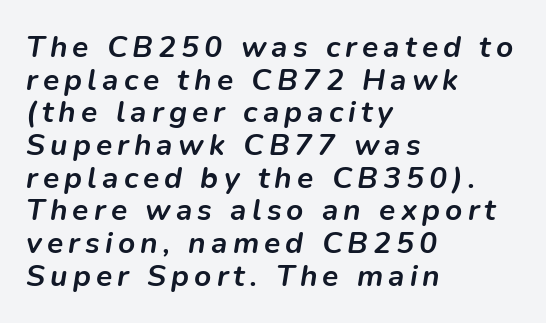
The image shows 30 px semibold type, italic (leaning right); set left-aligned, tight line spacing (1.09x), not underlined; low stroke contrast and a medium x-height.
